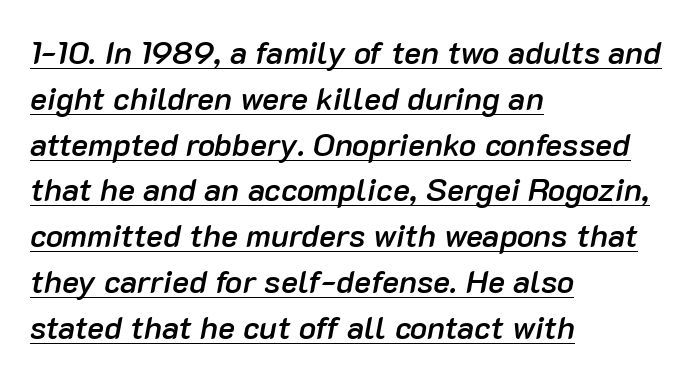
Observe the ordinary spacing: letters are neighbours, not strangers. Summary of vertical rhythm: regular, with standard interline spacing. There's an unmistakable incline to the writing here. Each line of the rendering has a horizontal stroke beneath the glyphs.
